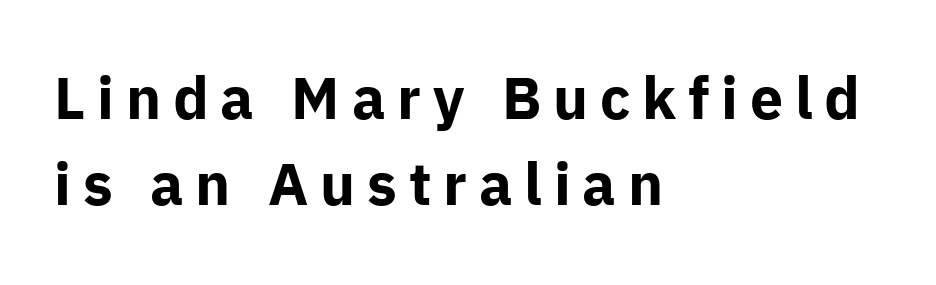
{"serif": "no", "italic": "no", "bold": "yes", "weight": "bold", "width": "normal", "stroke_contrast": "low", "x_height": "medium", "monospaced": "no", "underline": "no", "align": "left", "line_spacing": "normal", "line_spacing_ratio": 1.46, "letter_spacing": "wide", "letter_spacing_em": 0.2, "glyph_px": 59}
